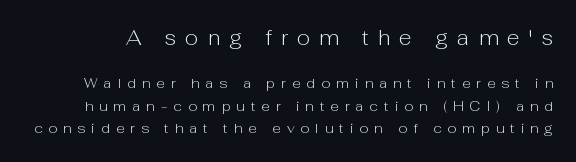
Q: Is the text bold? A: No.
Q: Is the text italic (slanted)? A: No, it is upright.
Q: Is the text underlined? A: No.
Q: Is the spacing between letters normal or unusually wide? A: Unusually wide.
Q: Is the spacing between lines tight, normal or loose? A: Normal.
Q: Which block of text is set in a larger size, the first (top) or the second (bottom)? A: The first (top) one.
